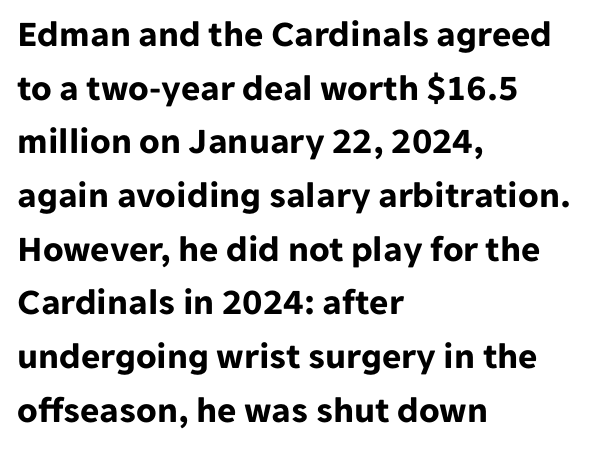
You can tell from the bare stems that sans-serif type was used. Italic: no, the glyphs are upright roman. A dark, heavy texture on the line: the type is bold. Think of a printed novel: that variable character pitch is what you see here. Notice how the passage keeps a crisp vertical edge on the left only. Honestly, the letter spacing is just normal — you wouldn't notice it.
